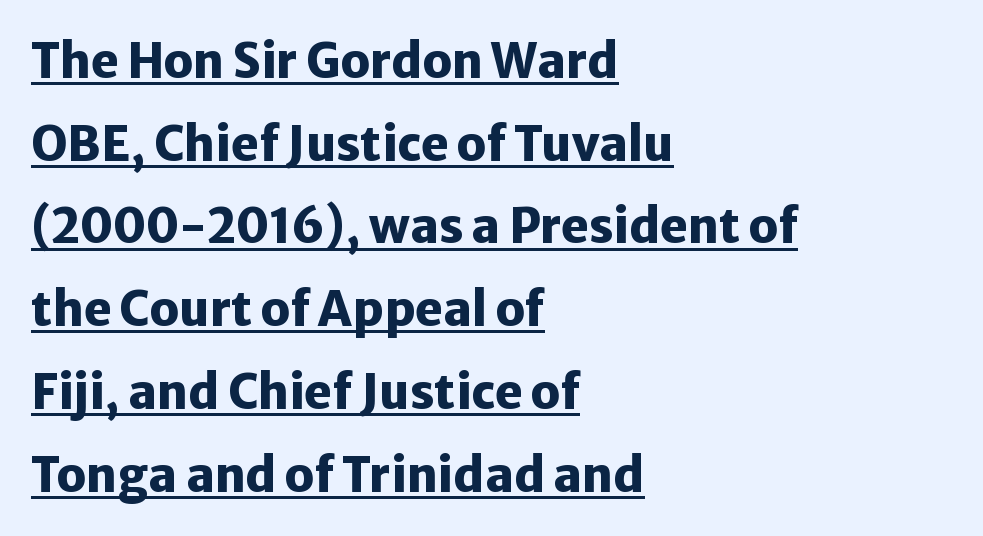
Q: Is the text bold? A: Yes.
Q: Is the text italic (slanted)? A: No, it is upright.
Q: Is the typeface a serif or a sans-serif typeface? A: Sans-serif.
Q: Is the text underlined? A: Yes.
Q: How is the paragraph aligned? A: Left-aligned.
Q: Is the spacing between letters normal or unusually wide? A: Normal.
Q: Width (condensed, normal, or wide)? A: Normal.
Q: Stroke contrast? A: Low.
Q: x-height? A: Medium.
Q: Monospaced? A: No.
